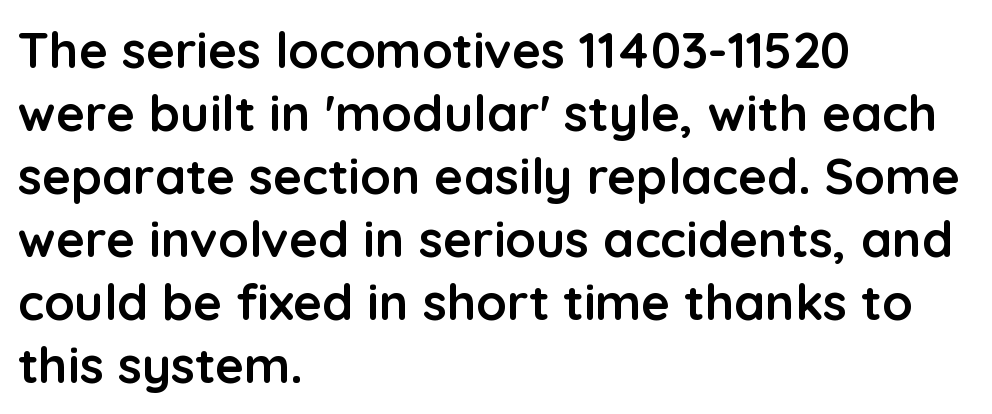
Looks like regular typesetting: each glyph gets only the width it needs. Posture: straight, roman, zero tilt. If you drew a ruler down the left edge, every line would touch it. The string is rendered with underlining switched off. The passage shown is emphatically bold.
